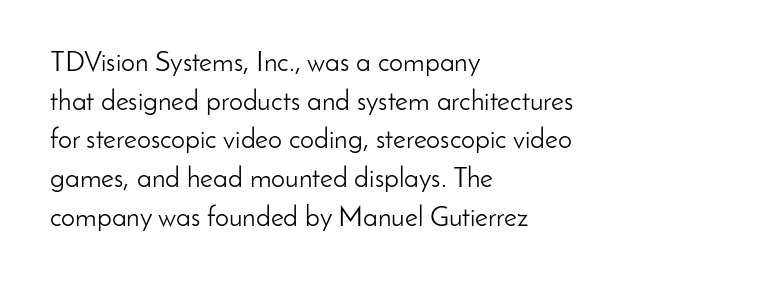
{"serif": "no", "italic": "no", "bold": "no", "weight": "light", "width": "normal", "stroke_contrast": "low", "x_height": "small", "monospaced": "no", "underline": "no", "align": "left", "line_spacing": "normal", "line_spacing_ratio": 1.38, "letter_spacing": "normal", "letter_spacing_em": 0.0, "glyph_px": 28}
